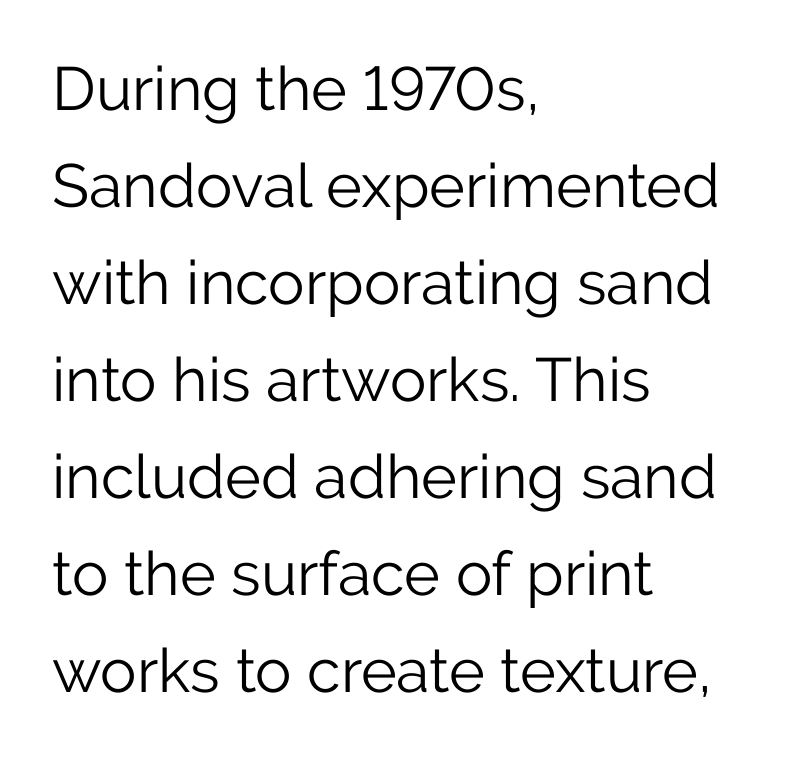
The image shows 61 px light sans-serif type, upright; set left-aligned, normal line spacing (1.59x), normal letter spacing, not underlined; low stroke contrast and a medium x-height.
